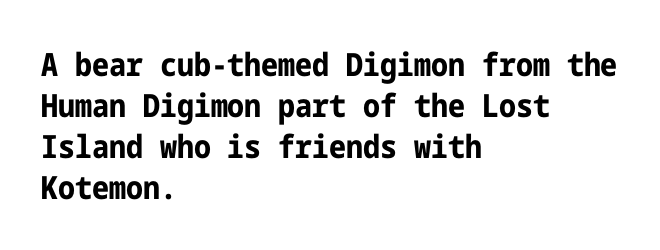
The letters carry no serifs — their stems end cleanly without finishing strokes. The letters stand straight up with perfectly vertical stems. The baseline area is clear. Regular leading.
